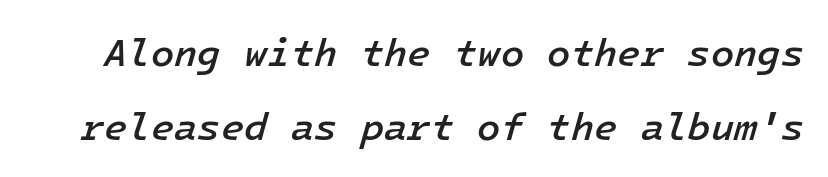
Q: Is the text bold? A: Semi-bold.
Q: Is the text italic (slanted)? A: Yes, it leans right by about 16 degrees.
Q: Is the text underlined? A: No.
Q: Is the spacing between letters normal or unusually wide? A: Normal.
Q: Is the spacing between lines tight, normal or loose? A: Loose.
Q: Width (condensed, normal, or wide)? A: Normal.
Q: Stroke contrast? A: Low.
Q: x-height? A: Medium.
